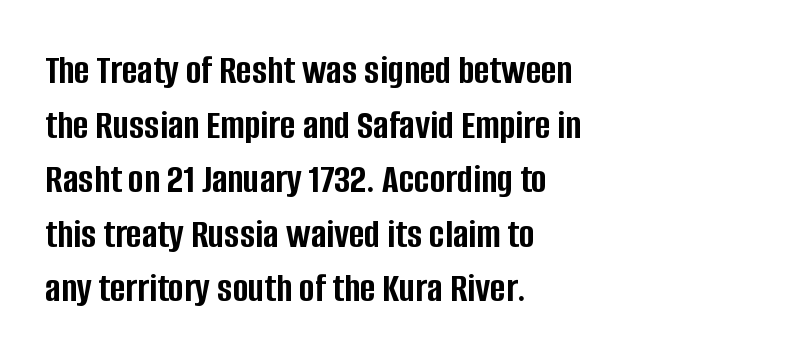
Q: Is the text bold? A: Yes.
Q: Is the text italic (slanted)? A: No, it is upright.
Q: Is the typeface a serif or a sans-serif typeface? A: Sans-serif.
Q: Is the text underlined? A: No.
Q: How is the paragraph aligned? A: Left-aligned.
Q: Is the spacing between letters normal or unusually wide? A: Normal.
Q: Is the spacing between lines tight, normal or loose? A: Normal.
Q: Width (condensed, normal, or wide)? A: Condensed.
Q: Stroke contrast? A: Low.
Q: x-height? A: Large.
Q: Monospaced? A: No.
